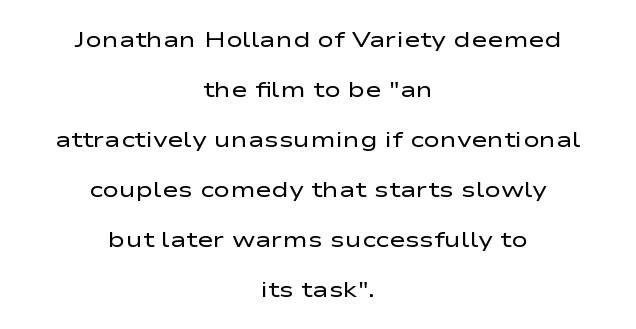
{"italic": "no", "bold": "no", "underline": "no", "align": "center", "line_spacing": "loose", "line_spacing_ratio": 2.27, "letter_spacing": "normal", "letter_spacing_em": 0.0, "glyph_px": 22}
